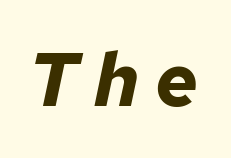
{"italic": "yes", "lean": "right", "slant_degrees": 12, "bold": "yes", "weight": "bold", "width": "normal", "stroke_contrast": "low", "x_height": "medium", "monospaced": "no", "underline": "no", "letter_spacing": "wide", "letter_spacing_em": 0.21, "glyph_px": 75}
